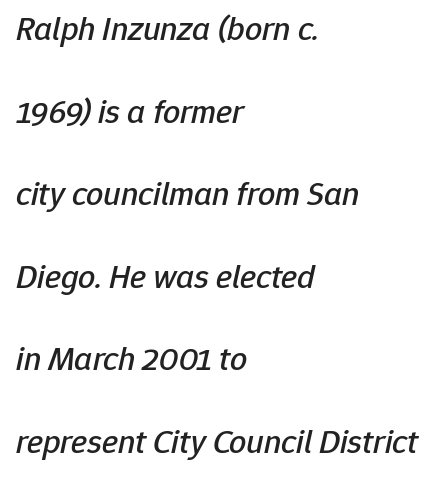
Does the lettering tilt? It does — this is italic. Line spacing here is loose. Look at the tracking — it's just the regular setting, nothing added. Unmarked baselines from the first word to the last. Character widths vary here, with narrow letters taking less room than wide ones.
